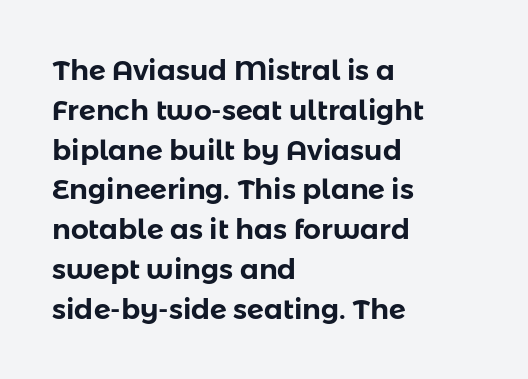
The image shows 28 px sans-serif type, upright; set left-aligned, normal line spacing (1.42x), normal letter spacing, not underlined; low stroke contrast and a medium x-height.
